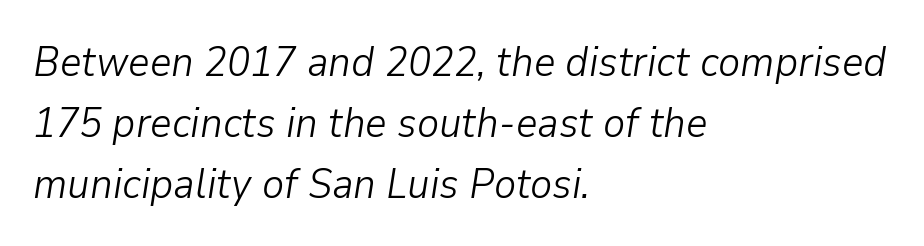
Anything drawn beneath the words? Only blank space. The rendering uses natural spacing where letterforms have individual widths. In CSS terms this would be text-align: left. Leading matches the norm, producing a regular column.
